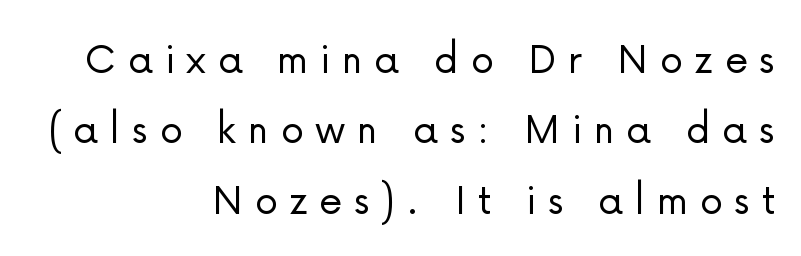
The image shows 47 px light sans-serif type, upright; set right-aligned, normal line spacing (1.5x), unusually wide letter spacing (+0.25 em), not underlined; low stroke contrast and a medium x-height.
